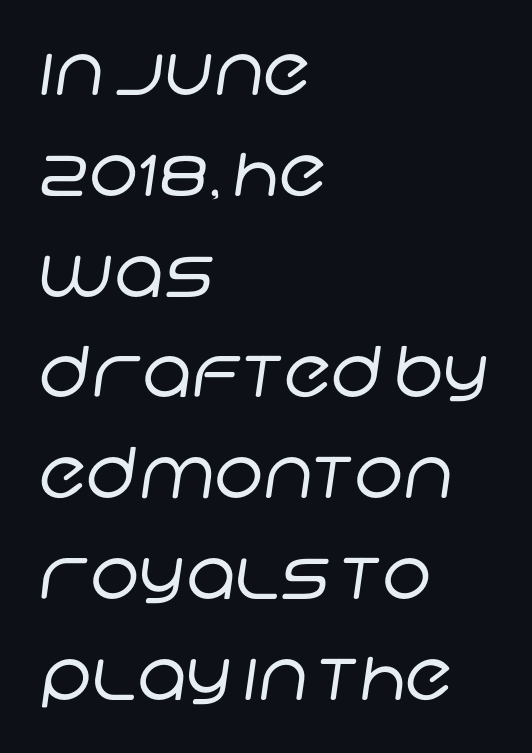
Stems here are at most as thick as an everyday book face. This sample has the flowing, uneven cadence of proportional lettering. The face used here is rendered with its standard letterfit. Reading down the block, your eye returns to a fixed left position each line.
